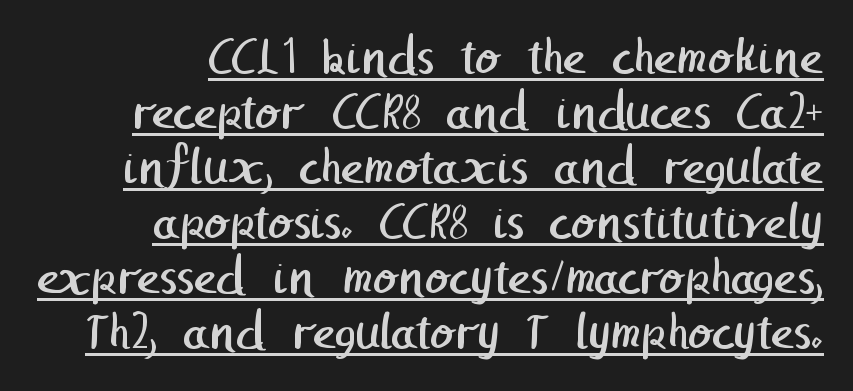
On a weight scale, this lands at 450 or below. The line texture is even and compact thanks to regular tracking. Vertically, the passage feels compressed, each row crowding the next. Somebody hit Ctrl+U on this one — the words are underlined.
